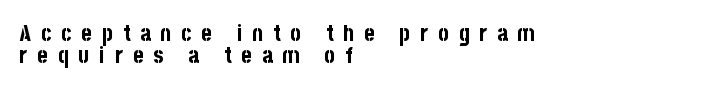
The image shows 23 px bold type, upright; set left-aligned, tight line spacing (0.96x), unusually wide letter spacing (+0.42 em), not underlined.
